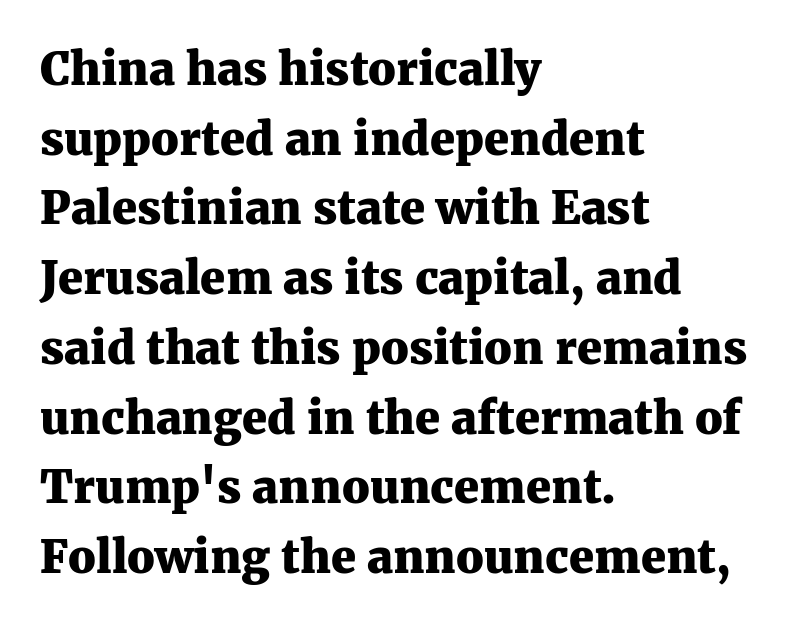
{"serif": "yes", "italic": "no", "bold": "yes", "weight": "heavy", "width": "normal", "stroke_contrast": "medium", "x_height": "medium", "monospaced": "no", "underline": "no", "align": "left", "line_spacing": "normal", "line_spacing_ratio": 1.55, "letter_spacing": "normal", "letter_spacing_em": 0.0, "glyph_px": 45}
